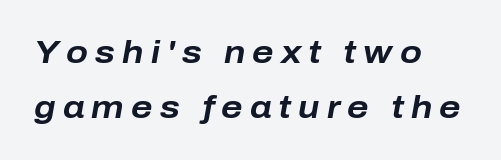
Look at the stroke-to-counter ratio: heavy, a bold. Where is the straight margin? On the left. Each word looks stretched out because of the extra space between its letters. Descenders hang freely into open space.
